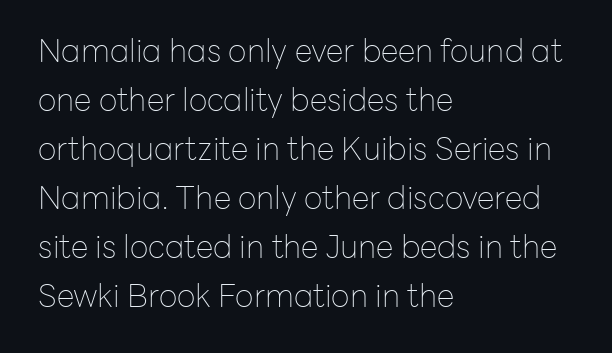
{"serif": "no", "italic": "no", "bold": "no", "weight": "thin", "width": "normal", "stroke_contrast": "low", "x_height": "medium", "monospaced": "no", "underline": "no", "align": "left", "line_spacing": "normal", "line_spacing_ratio": 1.53, "letter_spacing": "normal", "letter_spacing_em": 0.0, "glyph_px": 32}
